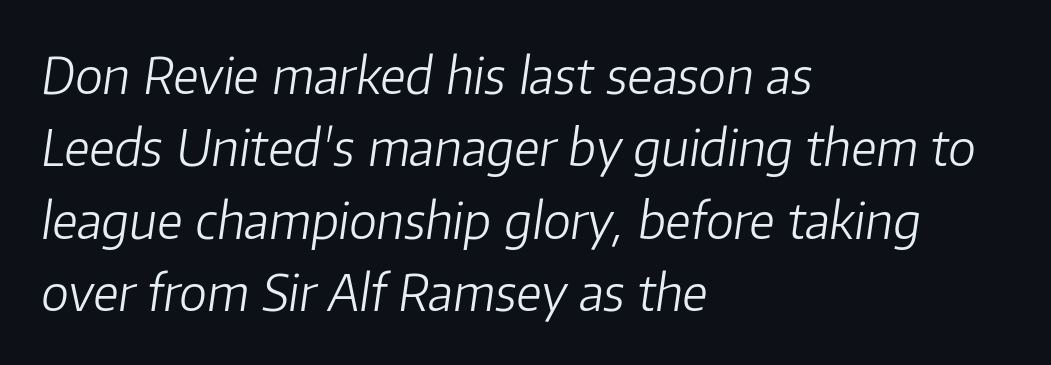
Is the block centered? No — it sits flush against the left margin. Letter spacing: default. Emphasis-style slanted type is in use. Note the varied advance widths — an 'i' is clearly narrower than an 'm'.
